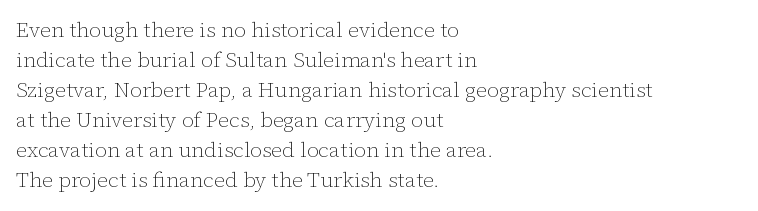
The image shows 21 px text type, upright; set left-aligned, normal line spacing (1.43x), normal letter spacing, not underlined.
